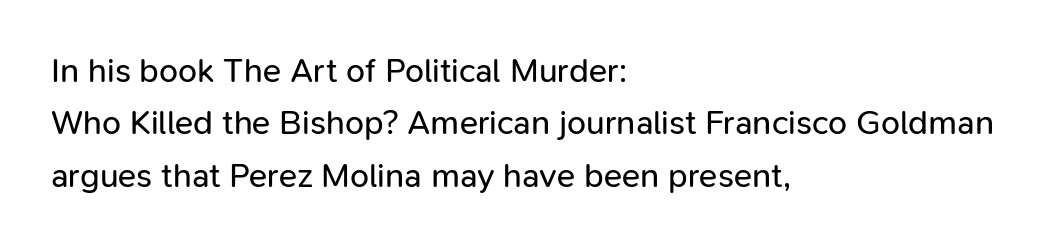
{"serif": "no", "italic": "no", "bold": "no", "weight": "regular", "width": "normal", "stroke_contrast": "low", "x_height": "medium", "monospaced": "no", "underline": "no", "align": "left", "line_spacing": "normal", "line_spacing_ratio": 1.54, "letter_spacing": "normal", "letter_spacing_em": 0.0, "glyph_px": 34}
